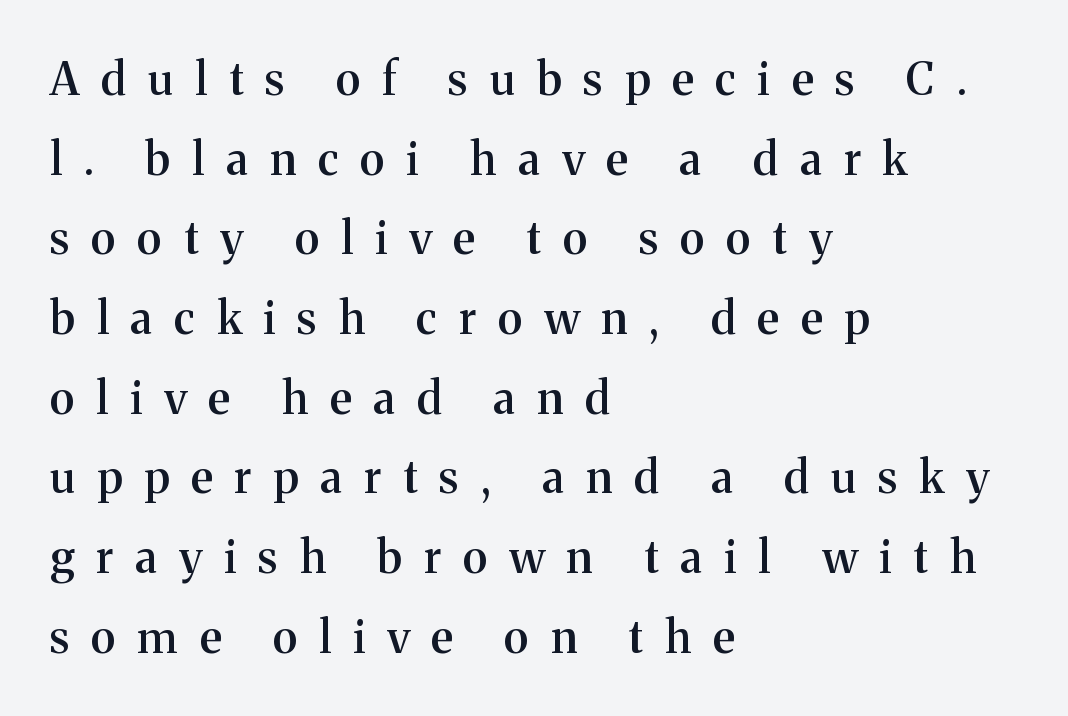
These lines stack with their left ends in a neat column. Posture: upright roman. The rendering uses a semibold face; strokes are thickened but not to full bold. Rule under the text: the space is simply empty. Each letter keeps its own natural width here, so spacing adapts to shape.
